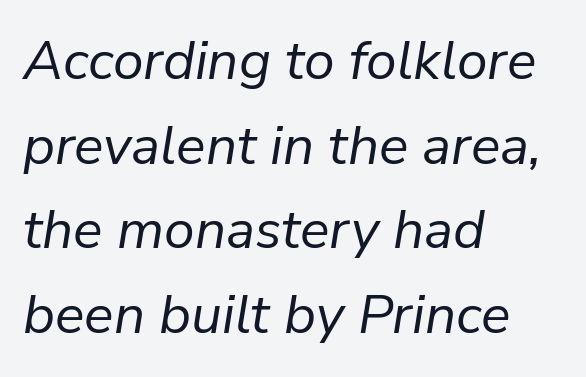
Is the block centered? No — it sits flush against the left margin. Would a proofreader flag this as italicized? Yes. You could not count columns in this text — the font is proportionally spaced. Honestly, there is no underline to notice here at all. This reads as an unemphasized weight, regular at the heaviest. The line texture is even and compact thanks to regular tracking.
